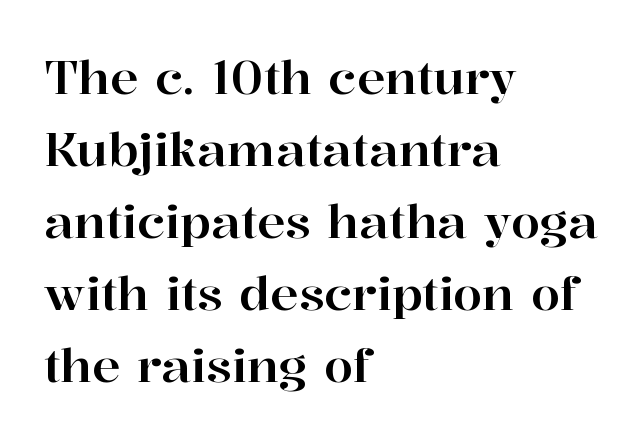
Q: Is the text italic (slanted)? A: No, it is upright.
Q: Is the typeface a serif or a sans-serif typeface? A: Serif.
Q: Is the text underlined? A: No.
Q: How is the paragraph aligned? A: Left-aligned.
Q: Is the spacing between letters normal or unusually wide? A: Normal.
Q: Is the spacing between lines tight, normal or loose? A: Normal.
Q: Width (condensed, normal, or wide)? A: Normal.
Q: Stroke contrast? A: High.
Q: x-height? A: Medium.
Q: Monospaced? A: No.
